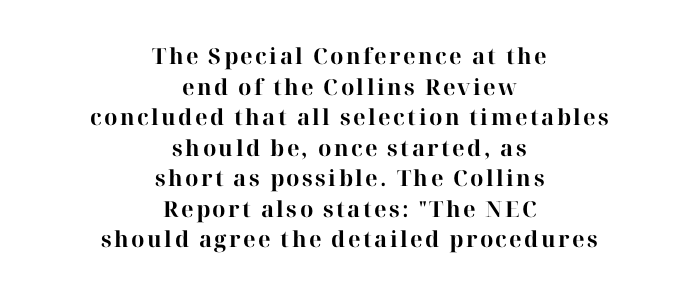
The image shows 22 px bold type, upright; set centered, normal line spacing (1.39x), not underlined.
